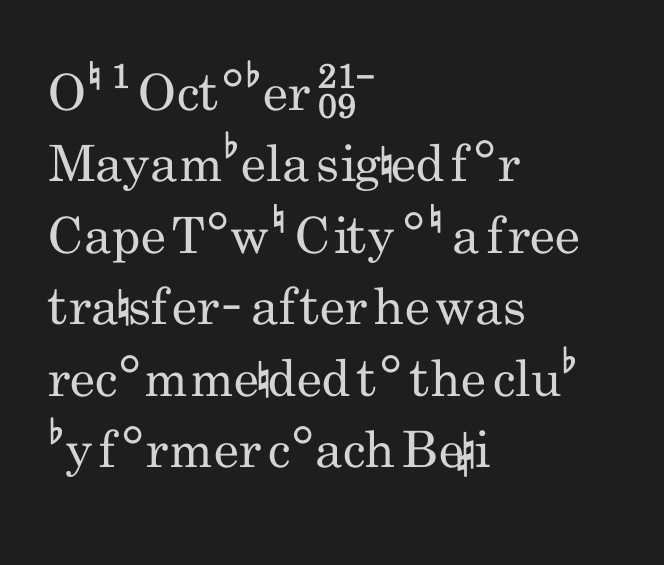
The lettering holds an erect, upright posture throughout. Vertical spacing — default. The passage is arranged the way most books set body copy — flush left. On a weight scale, this lands at 450 or below. Note the varied advance widths — an 'i' is clearly narrower than an 'm'. This sample uses plain, unmodified letter spacing.
